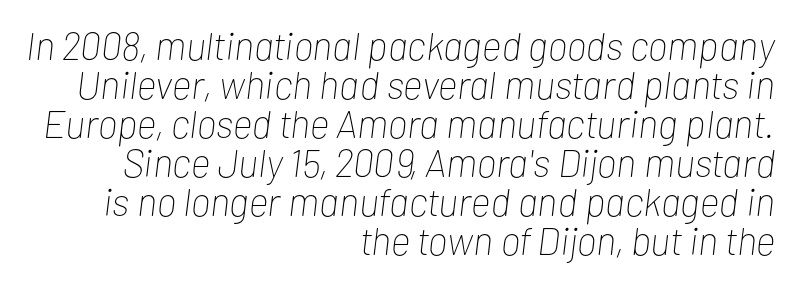
The face used here is proportionally spaced, like ordinary book or web type. Only glyphs here, with clear space below each row. The face used here has a pronounced slope to its letters. Line endings align vertically; line beginnings do not. The line texture is even and compact thanks to regular tracking. Nothing heavy about these letters — not bold at all.
